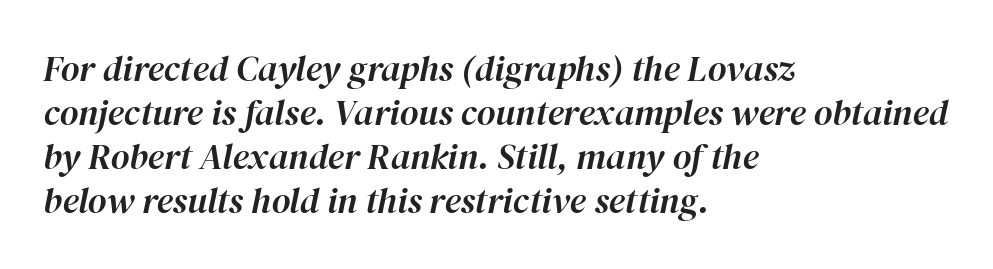
{"italic": "yes", "lean": "right", "slant_degrees": 12, "width": "normal", "stroke_contrast": "high", "x_height": "medium", "monospaced": "no", "underline": "no", "align": "left", "line_spacing_ratio": 1.22, "letter_spacing": "normal", "letter_spacing_em": 0.0, "glyph_px": 36}
